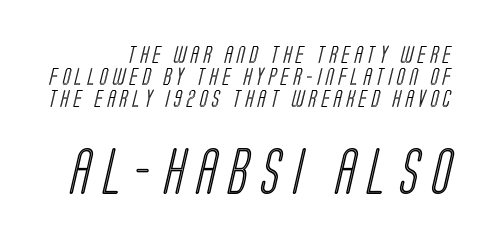
The image shows 46 px condensed type; set line spacing 1.23x, unusually wide letter spacing (+0.27 em), not underlined; the second (bottom) block is 2.56x larger; a large x-height.
